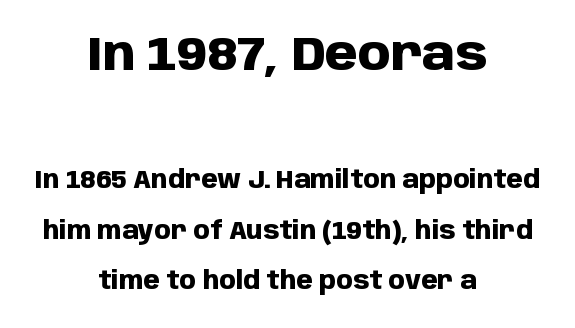
{"serif": "no", "italic": "no", "bold": "yes", "weight": "heavy", "width": "normal", "stroke_contrast": "low", "x_height": "large", "monospaced": "no", "underline": "no", "align": "center", "line_spacing": "loose", "line_spacing_ratio": 2.1, "letter_spacing": "normal", "letter_spacing_em": 0.0, "larger_block": "first", "size_ratio": 1.96, "glyph_px": 47}
